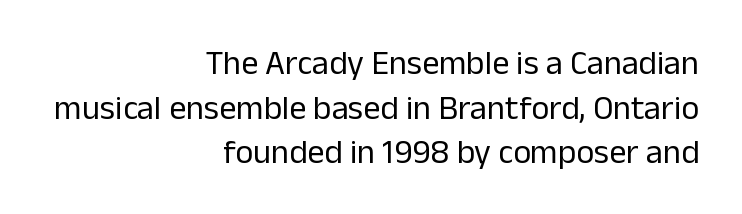
{"serif": "no", "italic": "no", "bold": "no", "weight": "regular", "width": "normal", "stroke_contrast": "low", "x_height": "medium", "monospaced": "no", "underline": "no", "align": "right", "line_spacing": "normal", "line_spacing_ratio": 1.31, "letter_spacing": "normal", "letter_spacing_em": 0.0, "glyph_px": 34}
